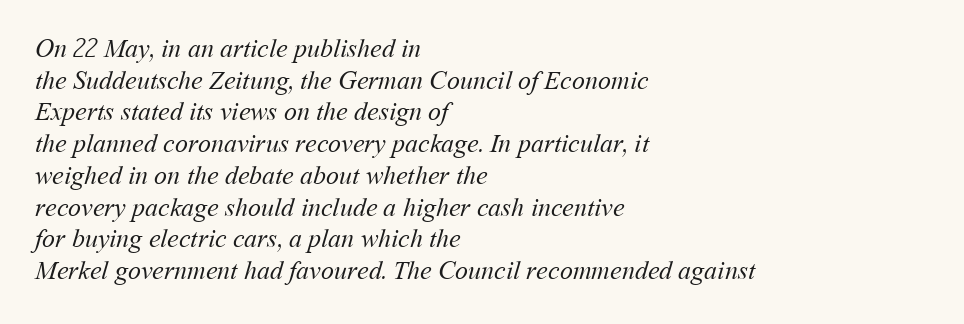
The image shows 26 px text type; set left-aligned, line spacing 1.22x, normal letter spacing, not underlined.
